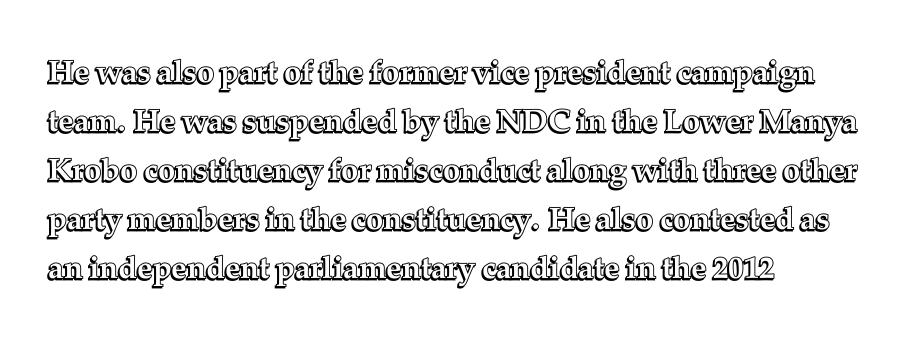
{"italic": "no", "width": "normal", "x_height": "medium", "monospaced": "no", "underline": "no", "align": "left", "line_spacing": "normal", "line_spacing_ratio": 1.58, "letter_spacing": "normal", "letter_spacing_em": 0.0, "glyph_px": 31}
